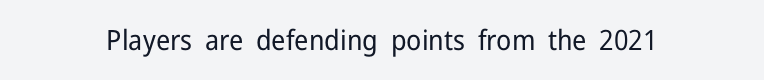
The specimen omits any rule beneath the text block's lines. Short note: letters normally spaced. Vertical strokes here are truly vertical. Note the varied advance widths — an 'i' is clearly narrower than an 'm'. The face used here is a sans, in the tradition of grotesques and geometrics.
